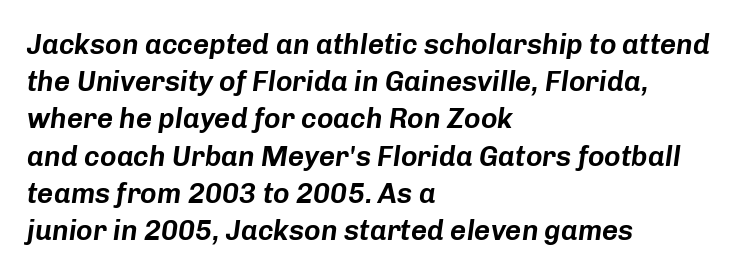
The image shows 28 px text type, italic (leaning right); set left-aligned, normal line spacing (1.33x), normal letter spacing, not underlined; low stroke contrast and a medium x-height.
